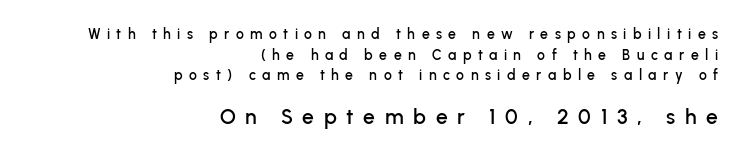
The image shows 21 px text type, upright; set right-aligned, normal line spacing (1.48x), unusually wide letter spacing (+0.46 em), not underlined; the second (bottom) block is 1.5x larger.
